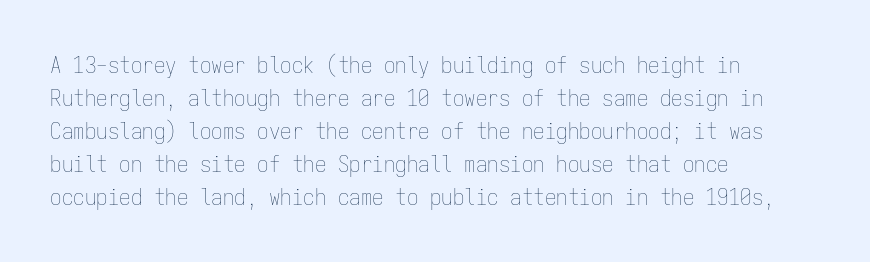
The image shows 23 px text type, upright; set left-aligned, normal line spacing (1.43x), normal letter spacing, not underlined.
